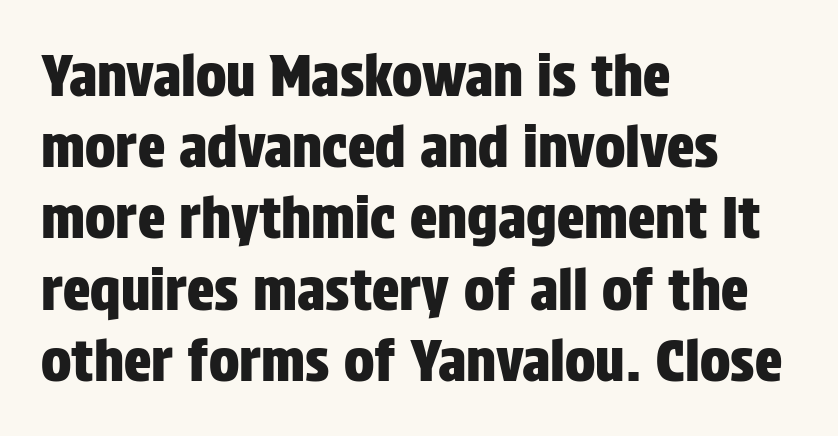
The image shows 57 px condensed sans-serif type, upright; set left-aligned, normal line spacing (1.25x), normal letter spacing, not underlined; low stroke contrast and a large x-height.
